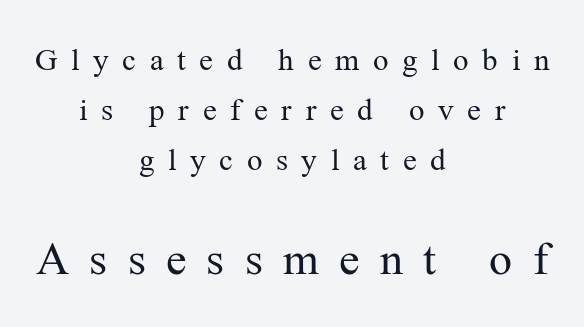
The image shows 46 px regular-weight serif type, upright; set centered, normal line spacing (1.61x), unusually wide letter spacing (+0.44 em), not underlined; the second (bottom) block is 1.48x larger; medium stroke contrast and a medium x-height.
